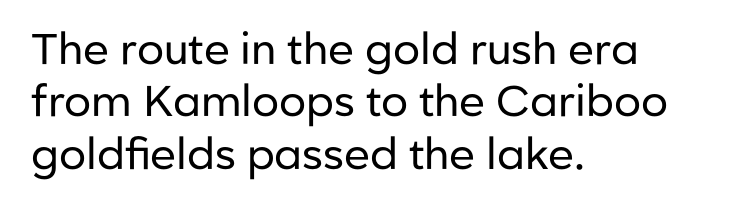
The image shows 43 px regular-weight sans-serif type, upright; set left-aligned, line spacing 1.22x, normal letter spacing, not underlined; low stroke contrast and a medium x-height.
